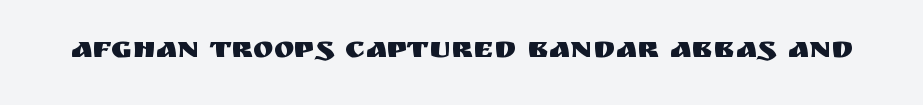
The image shows 31 px sans-serif type, upright; set normal letter spacing, not underlined; medium stroke contrast and a large x-height.
